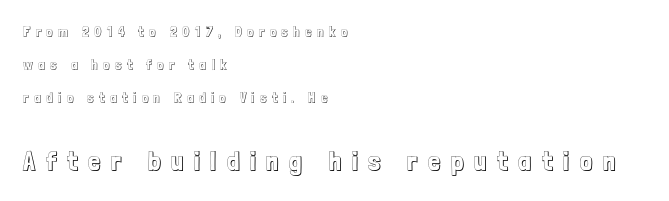
Q: Is the text italic (slanted)? A: No, it is upright.
Q: Is the text underlined? A: No.
Q: How is the paragraph aligned? A: Left-aligned.
Q: Is the spacing between letters normal or unusually wide? A: Unusually wide.
Q: Is the spacing between lines tight, normal or loose? A: Loose.
Q: Which block of text is set in a larger size, the first (top) or the second (bottom)? A: The second (bottom) one.
